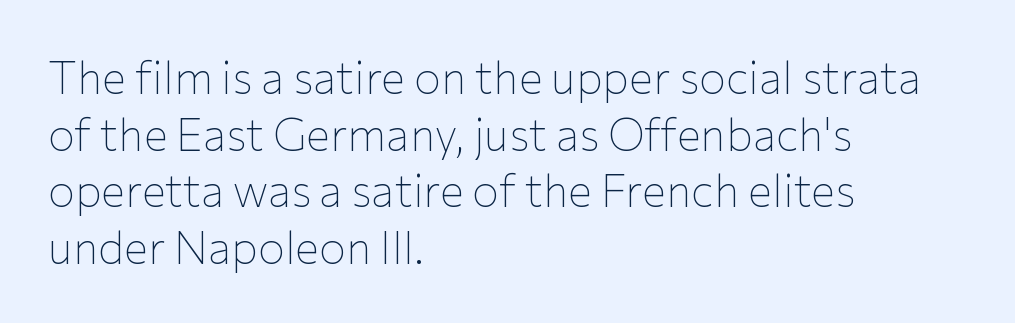
The image shows 45 px thin sans-serif type, upright; set left-aligned, normal line spacing (1.26x), normal letter spacing, not underlined; low stroke contrast and a medium x-height.
